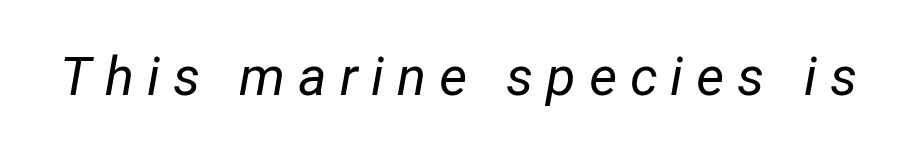
{"italic": "yes", "lean": "right", "slant_degrees": 12, "bold": "no", "weight": "regular", "width": "normal", "stroke_contrast": "low", "x_height": "medium", "monospaced": "no", "underline": "no", "letter_spacing": "wide", "letter_spacing_em": 0.24, "glyph_px": 54}
